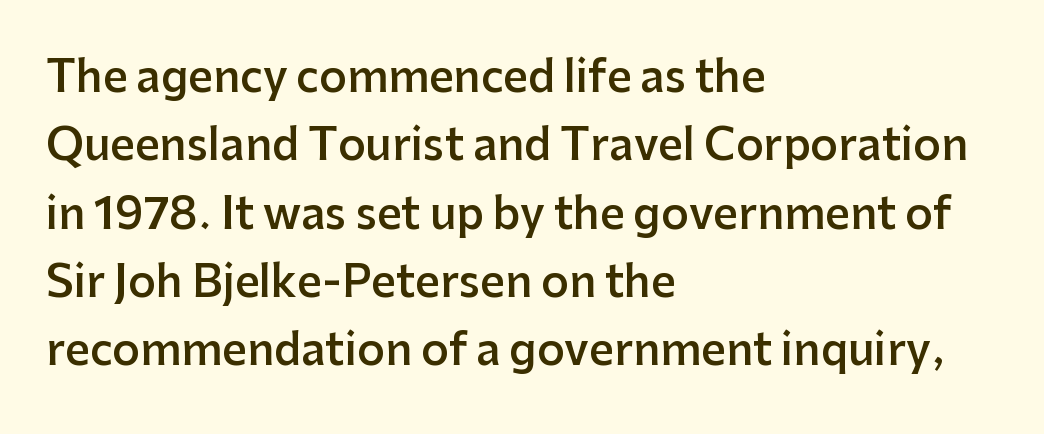
Q: Is the text bold? A: Semi-bold.
Q: Is the text italic (slanted)? A: No, it is upright.
Q: Is the typeface a serif or a sans-serif typeface? A: Sans-serif.
Q: Is the text underlined? A: No.
Q: How is the paragraph aligned? A: Left-aligned.
Q: Is the spacing between letters normal or unusually wide? A: Normal.
Q: Is the spacing between lines tight, normal or loose? A: Normal.
Q: Width (condensed, normal, or wide)? A: Normal.
Q: Stroke contrast? A: Low.
Q: x-height? A: Medium.
Q: Monospaced? A: No.
